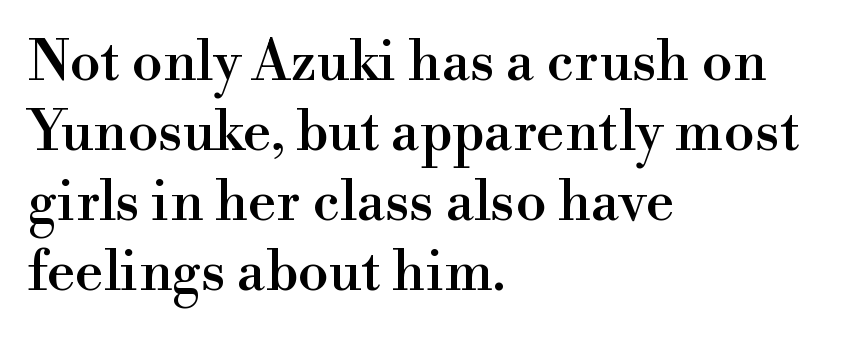
Evenly set lines give the paragraph a standard silhouette. Is this a fixed-width face? No — the glyphs have proportional, varying widths. Underlining? Definitely not there. Caption: multi-line text, flush left, ragged right.
